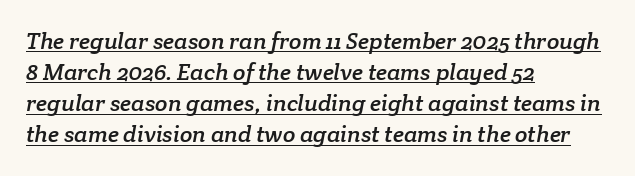
The image shows 23 px text type; set left-aligned, normal line spacing (1.35x), normal letter spacing, underlined.
